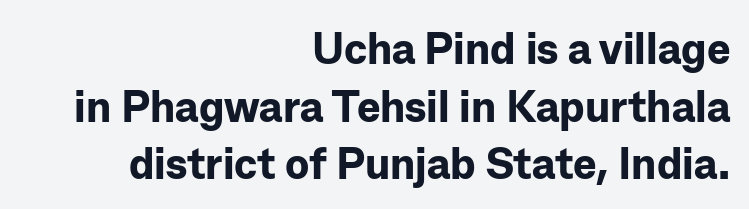
The horizontal fit of the characters is conventional and even. Heft: maximum for text — a bold. Are there feet on the stems? There aren't — it's a sans. Regular leading.
